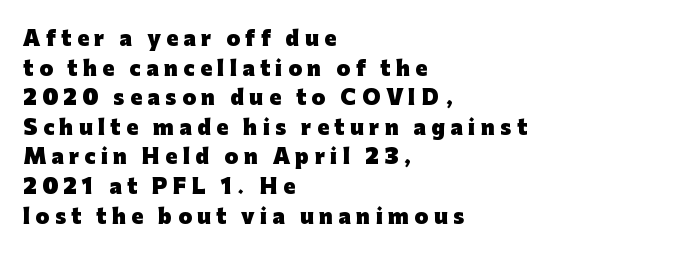
Italic: no, the glyphs are upright roman. Plenty of ink on the page — the face is bold. Has an underline been added? It has not. Observe the wide spacing: letters keep a clear distance from each other.
